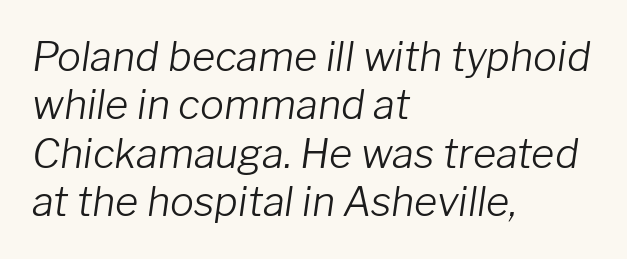
The image shows 40 px light type, italic (leaning right); set left-aligned, line spacing 1.21x, normal letter spacing, not underlined; low stroke contrast and a medium x-height.
